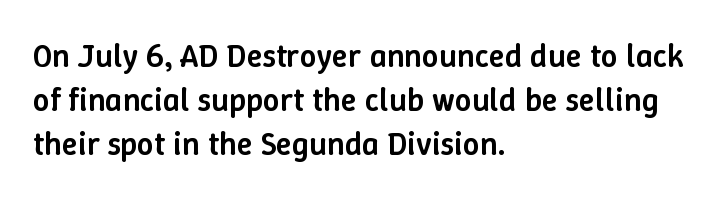
Unlike italic type, these characters show no tilt at all. Nobody drew a line under any word here. The sample has been set in demibold, a notch under bold. The rendering uses a moderate line-height, typical for paragraphs. Looks like regular typesetting: each glyph gets only the width it needs. Each line starts at the same left margin while the right side varies.
